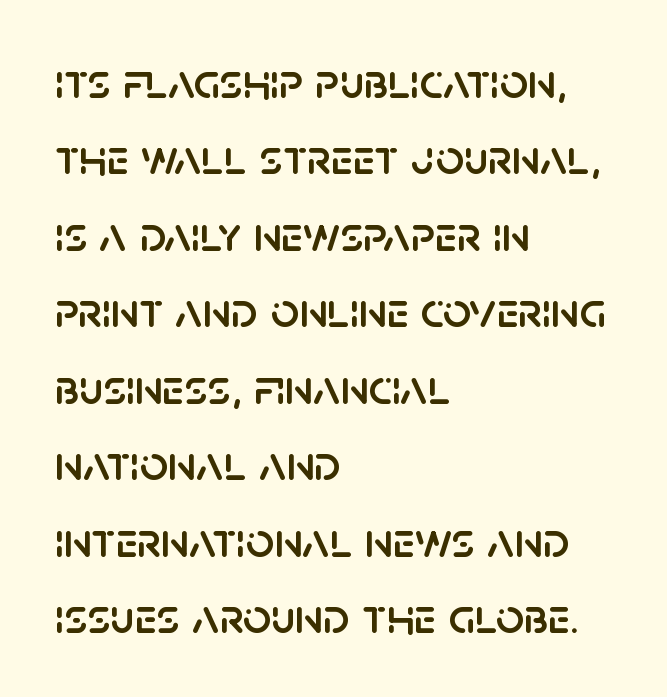
Here the glyphs are tracked normally, forming tight word shapes. The type sits square on the baseline with zero lean. The rows are spaced the way most documents space them. The letters advance in unequal steps, a hallmark of proportional type. Left-aligned paragraph, ragged on the right. Type without underlining.
